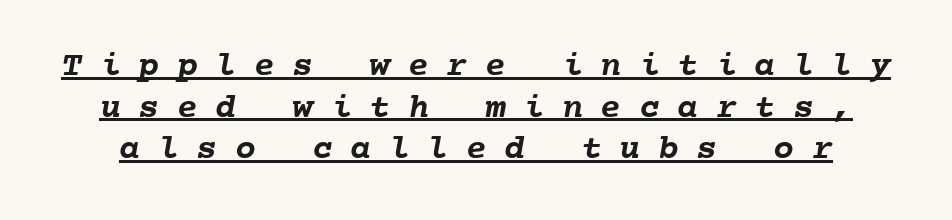
{"bold": "yes", "weight": "semibold", "width": "normal", "stroke_contrast": "low", "x_height": "medium", "monospaced": "yes", "underline": "yes", "line_spacing_ratio": 1.19, "letter_spacing": "wide", "letter_spacing_em": 0.5, "glyph_px": 35}
